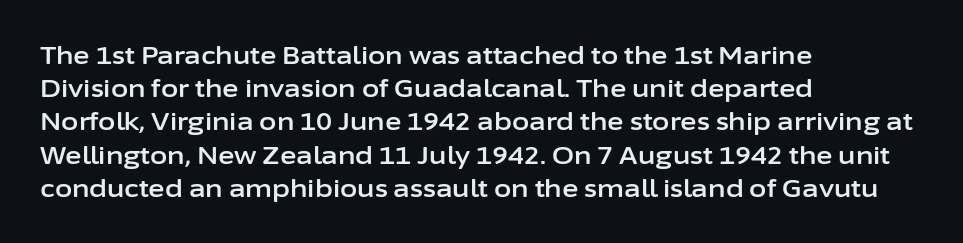
The image shows 25 px text type, upright; set left-aligned, normal line spacing (1.33x), normal letter spacing, not underlined.
